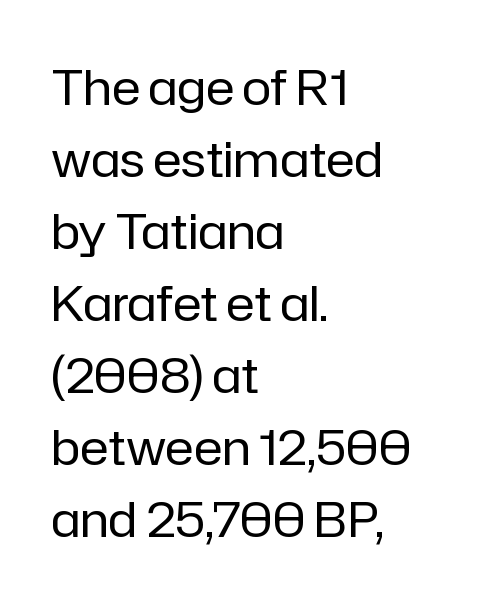
Q: Is the text bold? A: No.
Q: Is the text italic (slanted)? A: No, it is upright.
Q: Is the typeface a serif or a sans-serif typeface? A: Sans-serif.
Q: Is the text underlined? A: No.
Q: How is the paragraph aligned? A: Left-aligned.
Q: Is the spacing between letters normal or unusually wide? A: Normal.
Q: Is the spacing between lines tight, normal or loose? A: Normal.
Q: Width (condensed, normal, or wide)? A: Normal.
Q: Stroke contrast? A: Low.
Q: x-height? A: Medium.
Q: Monospaced? A: No.
